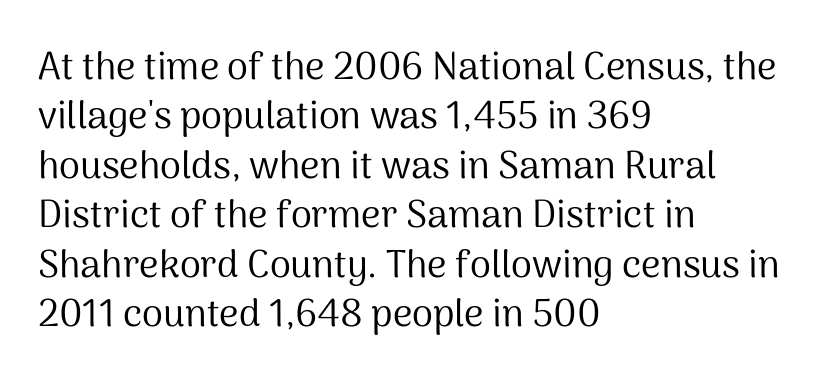
The image shows 38 px regular-weight sans-serif type, upright; set left-aligned, normal line spacing (1.3x), normal letter spacing, not underlined; medium stroke contrast and a medium x-height.
